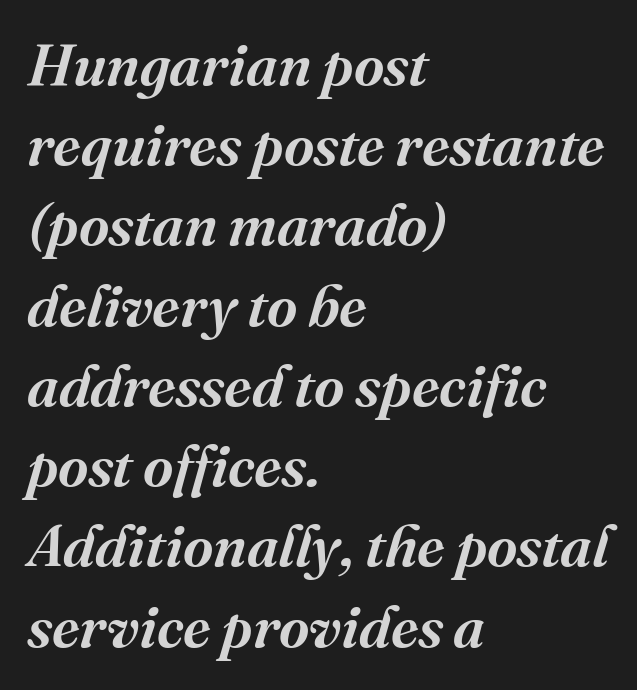
The rendering uses a moderate line-height, typical for paragraphs. Do the characters align in a grid? No, the font is proportional. The whole block is typeset with a tilt. Tracking value appears to be zero — textbook default spacing.
